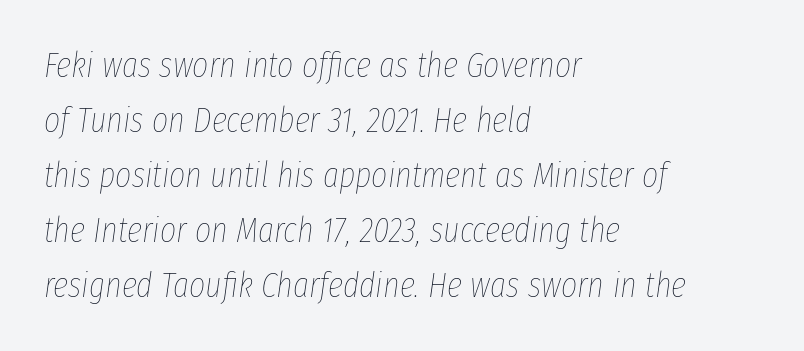
Is the block centered? No — it sits flush against the left margin. Anything drawn beneath the words? Only blank space. Every character sits at an angle, as italics do. Proportional: the letters do not fall into vertical columns. Here the glyphs are tracked normally, forming tight word shapes. On a weight scale, this lands at 450 or below.
